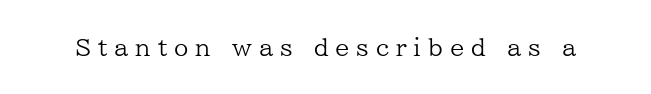
{"italic": "no", "bold": "no", "underline": "no", "letter_spacing": "wide", "letter_spacing_em": 0.3, "glyph_px": 23}
